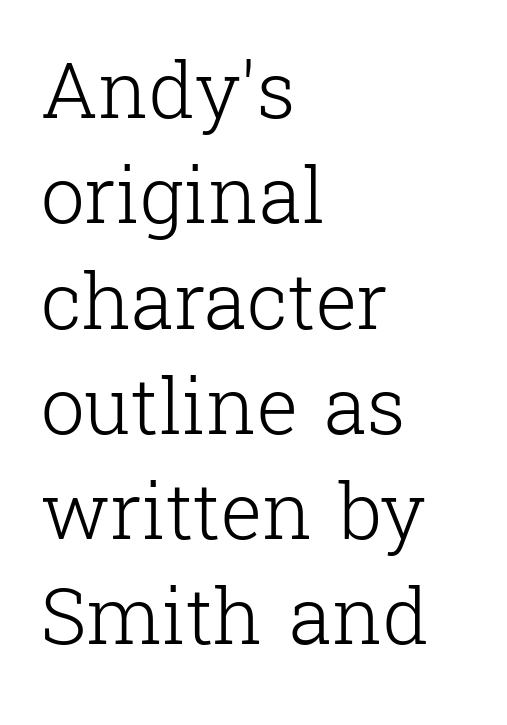
Q: Is the text bold? A: No.
Q: Is the text italic (slanted)? A: No, it is upright.
Q: Is the typeface a serif or a sans-serif typeface? A: Serif.
Q: Is the text underlined? A: No.
Q: How is the paragraph aligned? A: Left-aligned.
Q: Is the spacing between letters normal or unusually wide? A: Normal.
Q: Is the spacing between lines tight, normal or loose? A: Normal.
Q: Width (condensed, normal, or wide)? A: Normal.
Q: Stroke contrast? A: Low.
Q: x-height? A: Medium.
Q: Monospaced? A: No.
